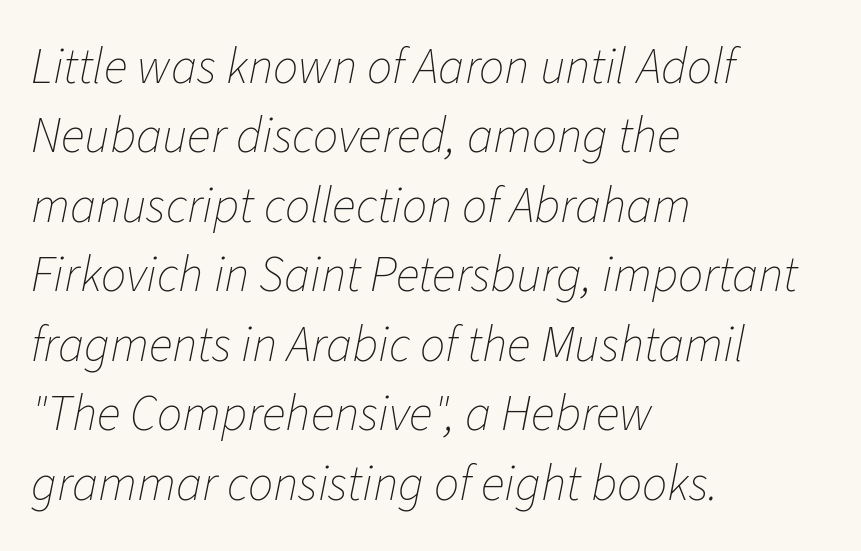
The image shows 50 px thin type, italic (leaning right); set left-aligned, normal line spacing (1.39x), normal letter spacing, not underlined; low stroke contrast and a medium x-height.
